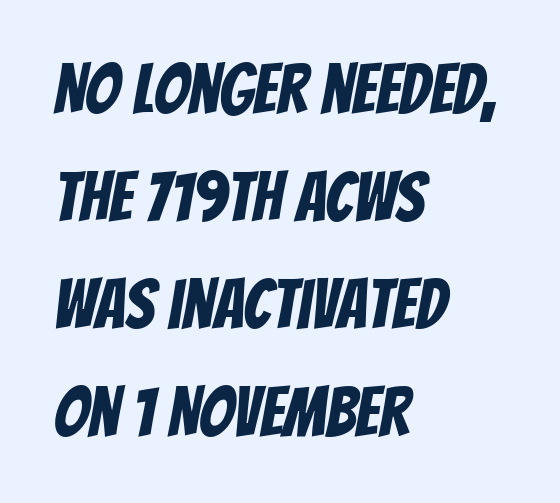
Q: Is the typeface a serif or a sans-serif typeface? A: Sans-serif.
Q: Is the text underlined? A: No.
Q: How is the paragraph aligned? A: Left-aligned.
Q: Is the spacing between letters normal or unusually wide? A: Normal.
Q: Is the spacing between lines tight, normal or loose? A: Normal.
Q: Width (condensed, normal, or wide)? A: Condensed.
Q: Stroke contrast? A: Low.
Q: x-height? A: Large.
Q: Monospaced? A: No.
